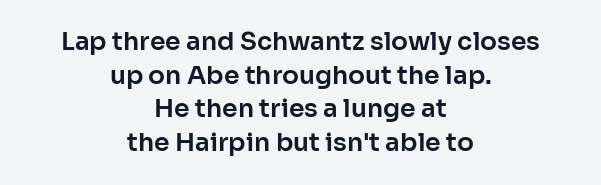
Rendered with straight, roman letterforms. Decoration check: the copy has no underline. Reading down the column, the eye jumps a familiar distance to each next line. Teacher's note: observe the equal gaps on both sides — that is centered alignment. This rendering leaves character spacing at its baseline value.
